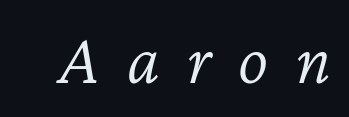
{"italic": "yes", "lean": "right", "slant_degrees": 12, "bold": "no", "weight": "light", "width": "normal", "stroke_contrast": "low", "x_height": "medium", "monospaced": "no", "underline": "no", "letter_spacing": "wide", "letter_spacing_em": 0.38, "glyph_px": 72}
